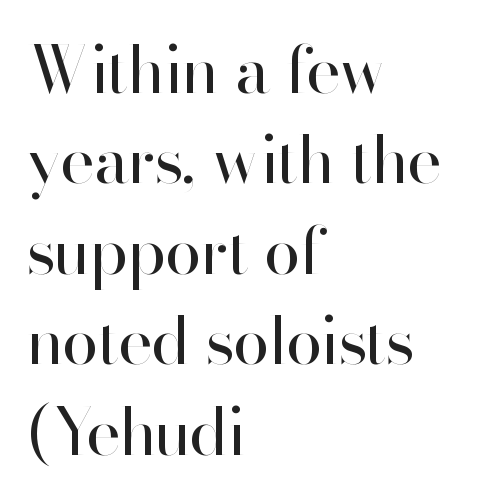
{"serif": "no", "italic": "no", "bold": "no", "weight": "regular", "width": "normal", "stroke_contrast": "high", "x_height": "small", "monospaced": "no", "underline": "no", "align": "left", "line_spacing": "normal", "line_spacing_ratio": 1.37, "letter_spacing": "normal", "letter_spacing_em": 0.0, "glyph_px": 66}
